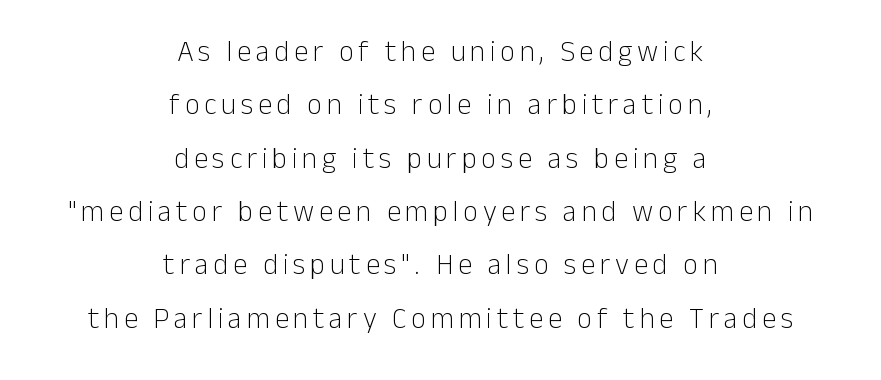
{"serif": "no", "italic": "no", "bold": "no", "weight": "light", "width": "normal", "stroke_contrast": "low", "x_height": "medium", "monospaced": "no", "underline": "no", "align": "center", "line_spacing_ratio": 1.84, "glyph_px": 29}
